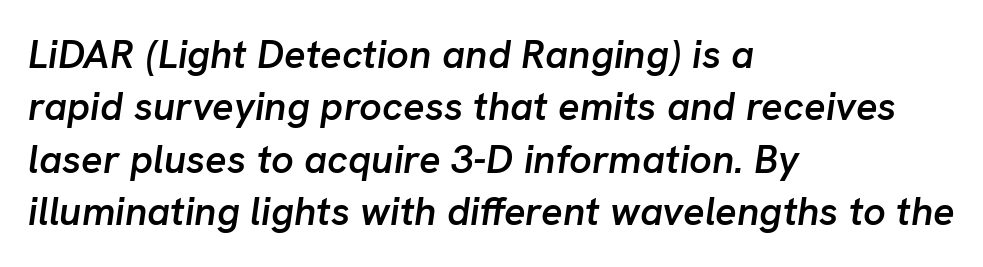
Where is the straight margin? On the left. Beneath every word, the page is bare. The letters advance in unequal steps, a hallmark of proportional type. Semibold letterforms, between regular and bold. Normally led — the rows are evenly, conventionally spaced. This is oblique type, the kind used for emphasis or titles.
